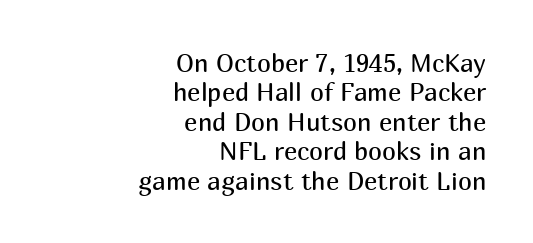
The image shows 25 px text type, upright; set right-aligned, line spacing 1.18x, normal letter spacing, not underlined.
